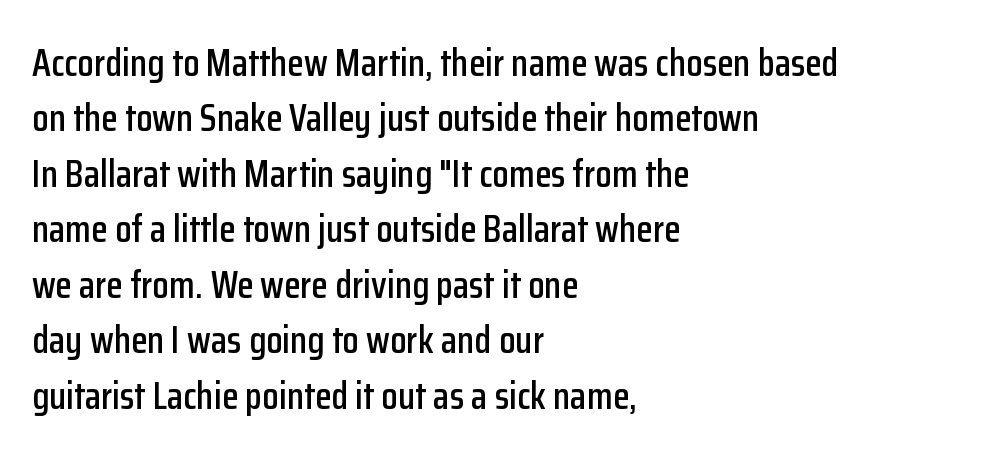
{"serif": "no", "italic": "no", "width": "condensed", "stroke_contrast": "low", "x_height": "medium", "monospaced": "no", "underline": "no", "align": "left", "line_spacing": "normal", "line_spacing_ratio": 1.46, "letter_spacing": "normal", "letter_spacing_em": 0.0, "glyph_px": 38}
